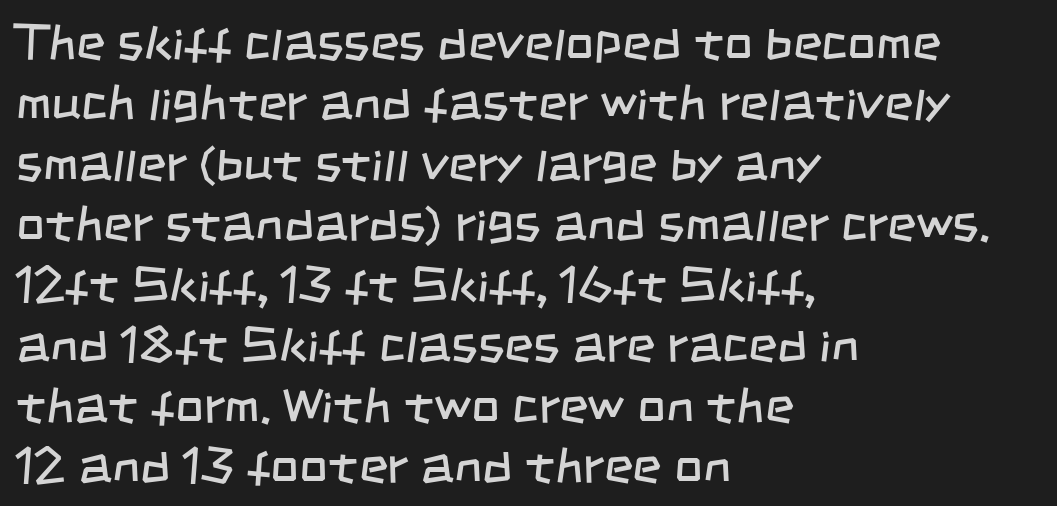
{"serif": "no", "bold": "no", "weight": "regular", "width": "condensed", "stroke_contrast": "low", "x_height": "large", "monospaced": "no", "underline": "no", "align": "left", "line_spacing_ratio": 1.21, "letter_spacing": "normal", "letter_spacing_em": 0.0, "glyph_px": 50}
